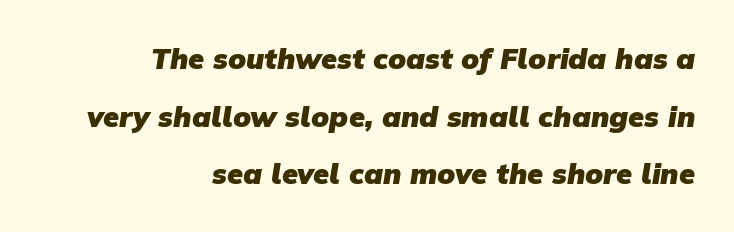
The image shows 29 px heavy sans-serif type; set right-aligned, loose line spacing (1.99x), normal letter spacing, not underlined; low stroke contrast and a medium x-height.
